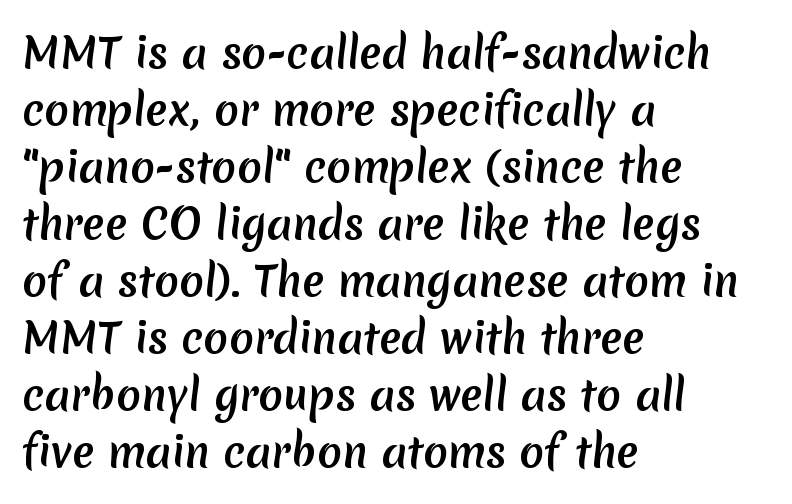
{"serif": "no", "bold": "yes", "weight": "semibold", "width": "normal", "stroke_contrast": "low", "x_height": "medium", "monospaced": "no", "underline": "no", "align": "left", "line_spacing": "normal", "line_spacing_ratio": 1.39, "letter_spacing": "normal", "letter_spacing_em": 0.0, "glyph_px": 41}
